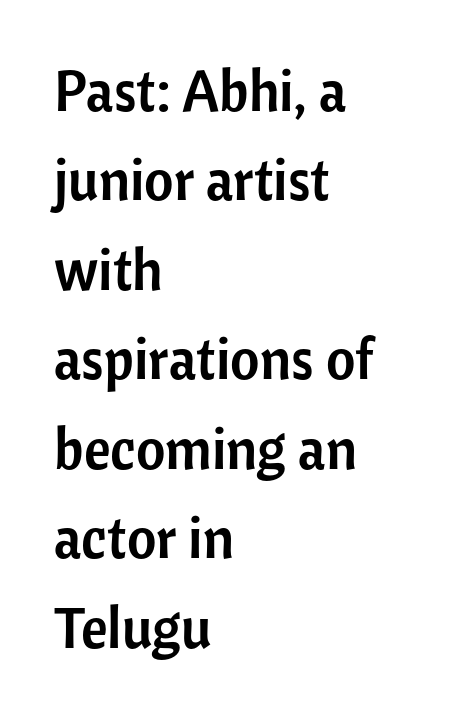
Q: Is the text italic (slanted)? A: No, it is upright.
Q: Is the typeface a serif or a sans-serif typeface? A: Sans-serif.
Q: Is the text underlined? A: No.
Q: How is the paragraph aligned? A: Left-aligned.
Q: Is the spacing between letters normal or unusually wide? A: Normal.
Q: Is the spacing between lines tight, normal or loose? A: Normal.
Q: Width (condensed, normal, or wide)? A: Normal.
Q: Stroke contrast? A: Low.
Q: x-height? A: Medium.
Q: Monospaced? A: No.
